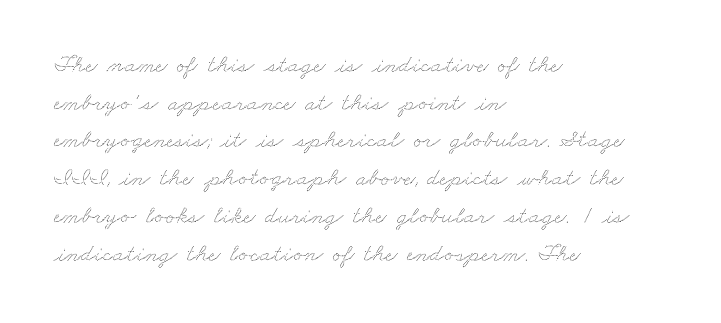
The image shows 25 px text type; set left-aligned, normal line spacing (1.51x), normal letter spacing, not underlined.
